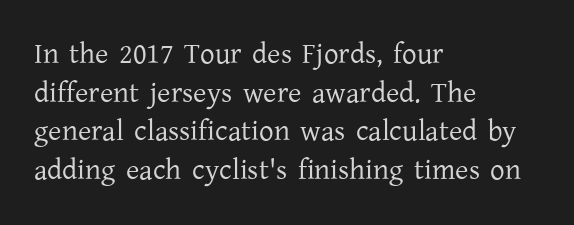
{"serif": "yes", "italic": "no", "bold": "no", "weight": "regular", "width": "normal", "stroke_contrast": "low", "x_height": "medium", "monospaced": "no", "underline": "no", "align": "left", "line_spacing": "normal", "line_spacing_ratio": 1.33, "letter_spacing": "normal", "letter_spacing_em": 0.0, "glyph_px": 29}
